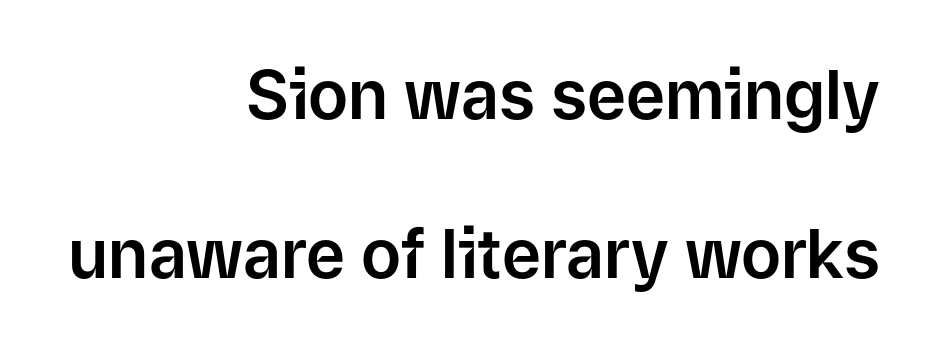
{"serif": "no", "italic": "no", "width": "normal", "stroke_contrast": "low", "x_height": "medium", "monospaced": "no", "underline": "no", "align": "right", "line_spacing": "loose", "line_spacing_ratio": 2.38, "letter_spacing": "normal", "letter_spacing_em": 0.0, "glyph_px": 67}
